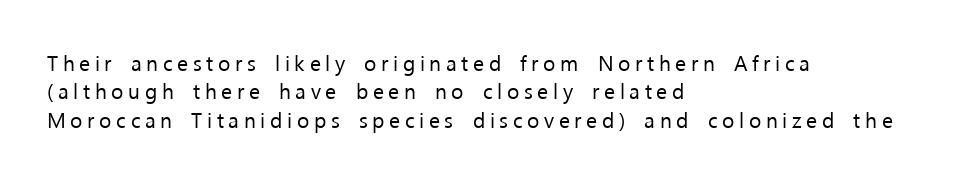
Q: Is the text bold? A: No.
Q: Is the text italic (slanted)? A: No, it is upright.
Q: Is the text underlined? A: No.
Q: How is the paragraph aligned? A: Left-aligned.
Q: Is the spacing between letters normal or unusually wide? A: Unusually wide.
Q: Is the spacing between lines tight, normal or loose? A: Normal.
